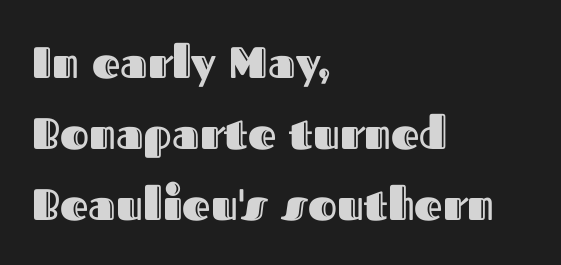
Q: Is the text italic (slanted)? A: No, it is upright.
Q: Is the text underlined? A: No.
Q: How is the paragraph aligned? A: Left-aligned.
Q: Is the spacing between letters normal or unusually wide? A: Normal.
Q: Is the spacing between lines tight, normal or loose? A: Normal.
Q: Width (condensed, normal, or wide)? A: Normal.
Q: x-height? A: Medium.
Q: Monospaced? A: No.
